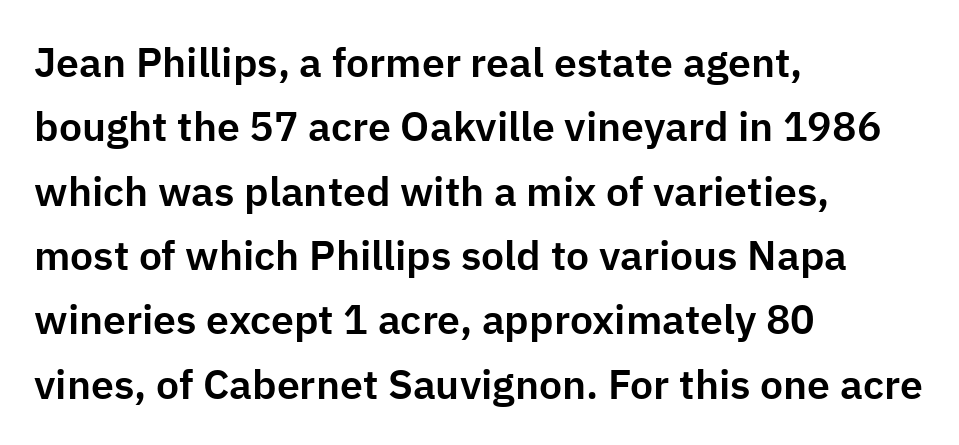
The image shows 41 px sans-serif type, upright; set left-aligned, normal line spacing (1.57x), normal letter spacing, not underlined; low stroke contrast and a medium x-height.
